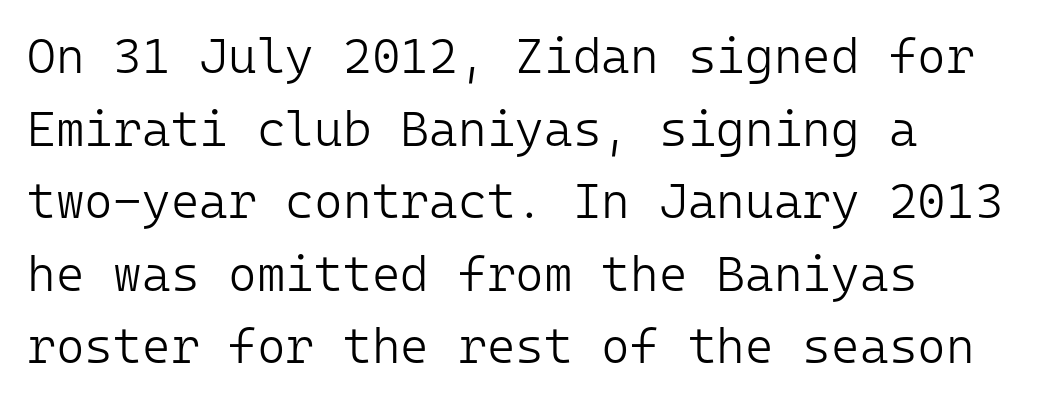
The image shows 49 px light sans-serif type, upright, monospaced; set left-aligned, normal line spacing (1.48x), normal letter spacing, not underlined; low stroke contrast and a medium x-height.
